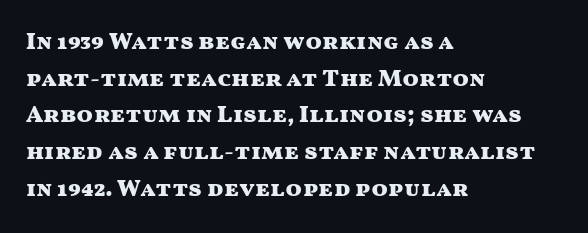
A typesetter would call this zero additional tracking. The letters stand upright; this is a roman face. Regular leading. The passage is arranged the way most books set body copy — flush left. Rule under the text: the space is simply empty. Strokes here are thick enough to call this a true bold.
